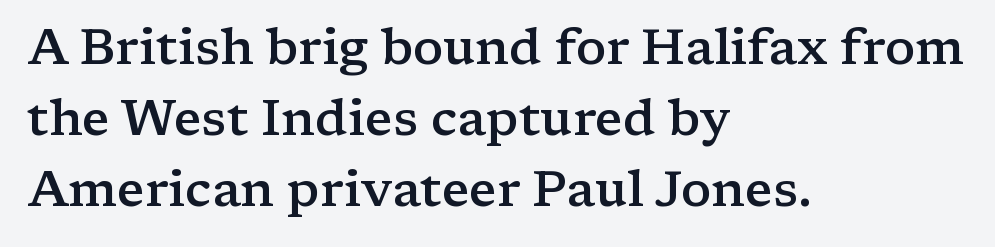
{"serif": "yes", "italic": "no", "bold": "semi", "weight": "semibold", "width": "wide", "stroke_contrast": "low", "x_height": "medium", "monospaced": "no", "underline": "no", "align": "left", "line_spacing": "normal", "line_spacing_ratio": 1.42, "letter_spacing": "normal", "letter_spacing_em": 0.0, "glyph_px": 50}
